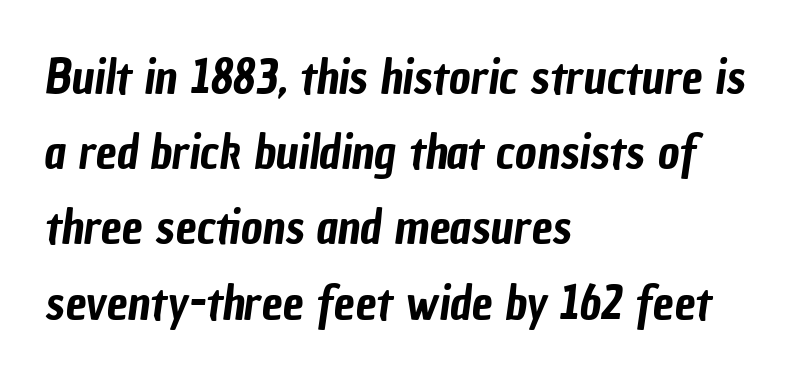
The image shows 47 px condensed sans-serif type; set left-aligned, normal line spacing (1.6x), normal letter spacing, not underlined; low stroke contrast and a medium x-height.
